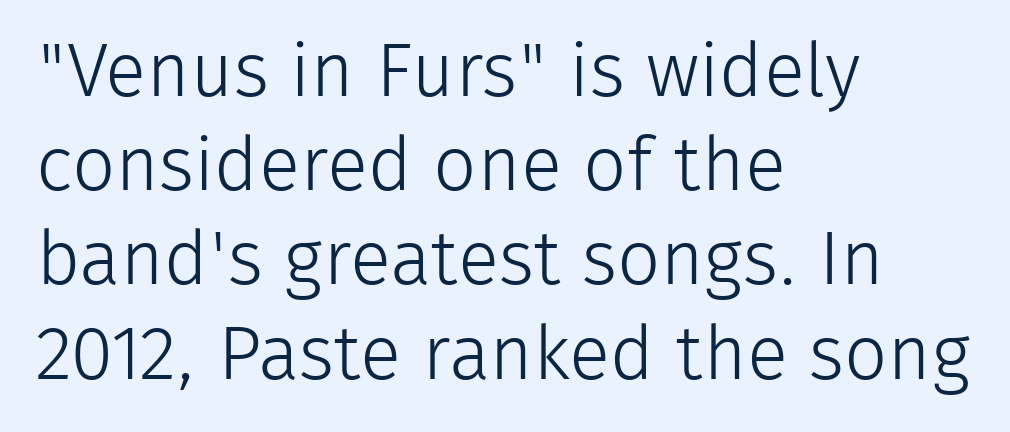
Q: Is the text bold? A: No.
Q: Is the text italic (slanted)? A: No, it is upright.
Q: Is the typeface a serif or a sans-serif typeface? A: Sans-serif.
Q: Is the text underlined? A: No.
Q: How is the paragraph aligned? A: Left-aligned.
Q: Is the spacing between letters normal or unusually wide? A: Normal.
Q: Width (condensed, normal, or wide)? A: Normal.
Q: Stroke contrast? A: Low.
Q: x-height? A: Medium.
Q: Monospaced? A: No.
